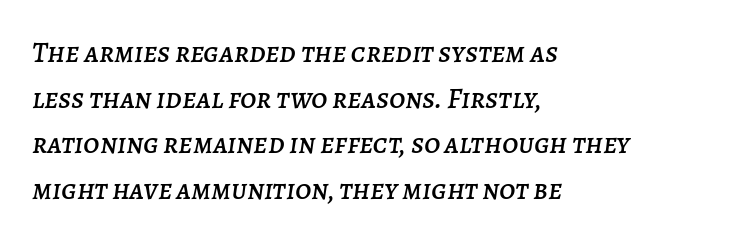
The image shows 29 px text type, italic (leaning right); set left-aligned, normal line spacing (1.57x), normal letter spacing, not underlined; low stroke contrast and a large x-height.
